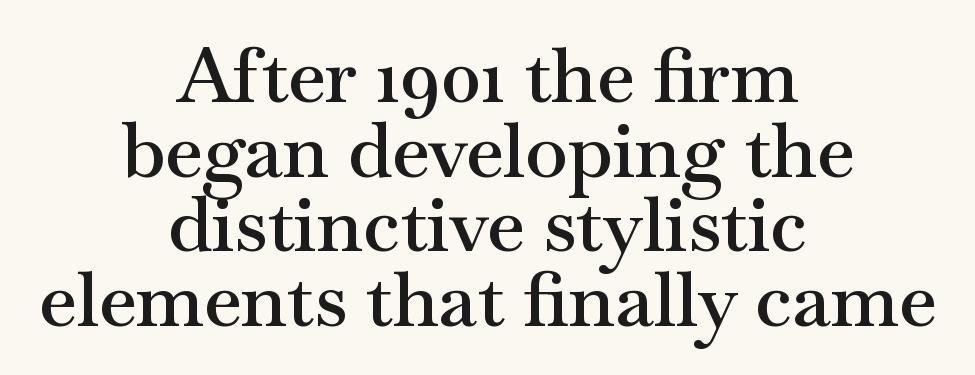
{"serif": "yes", "italic": "no", "bold": "semi", "weight": "semibold", "width": "wide", "stroke_contrast": "medium", "x_height": "small", "monospaced": "no", "underline": "no", "align": "center", "line_spacing": "tight", "line_spacing_ratio": 0.97, "letter_spacing": "normal", "letter_spacing_em": 0.0, "glyph_px": 77}
